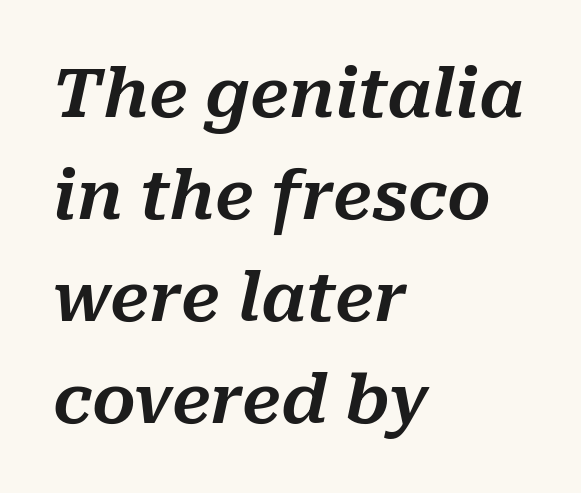
The image shows 68 px text type, italic (leaning right); set left-aligned, normal line spacing (1.5x), normal letter spacing, not underlined; medium stroke contrast and a medium x-height.
